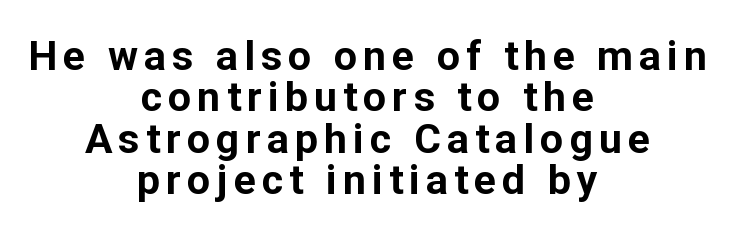
Bare-footed words on every line. Tightly led — the rows are bunched. The compositor balanced each line on the midline. Notice how the stems are strictly vertical — no italics here.
